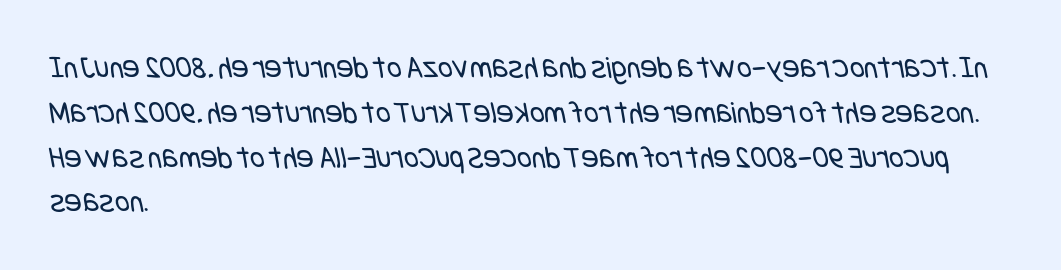
The image shows 32 px regular-weight, condensed sans-serif type; set left-aligned, normal line spacing (1.4x), normal letter spacing, not underlined; low stroke contrast and a large x-height.
